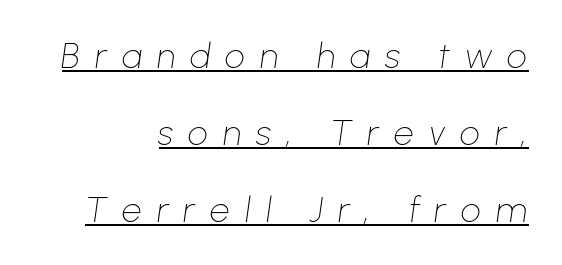
Q: Is the text bold? A: No.
Q: Is the text italic (slanted)? A: Yes, it leans right by about 8 degrees.
Q: Is the text underlined? A: Yes.
Q: How is the paragraph aligned? A: Right-aligned.
Q: Is the spacing between letters normal or unusually wide? A: Unusually wide.
Q: Is the spacing between lines tight, normal or loose? A: Loose.
Q: Width (condensed, normal, or wide)? A: Normal.
Q: Stroke contrast? A: Low.
Q: x-height? A: Medium.
Q: Monospaced? A: No.
